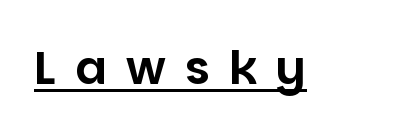
This sample uses a sans-serif face. Like a heading marked for emphasis, these lines bear an underscore. This sample has the flowing, uneven cadence of proportional lettering. Does the lettering tilt? It doesn't — this is upright. These lines have a slow, spaced-out rhythm from letter to letter.
